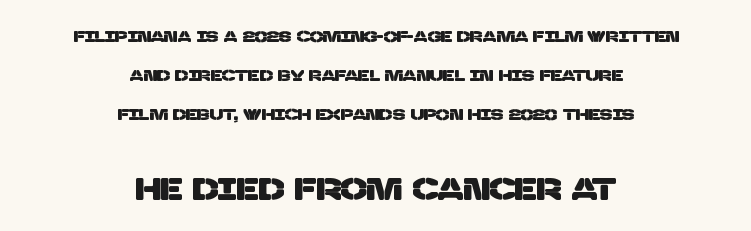
{"serif": "no", "width": "normal", "stroke_contrast": "low", "x_height": "large", "monospaced": "no", "underline": "no", "align": "center", "line_spacing": "loose", "line_spacing_ratio": 2.45, "letter_spacing": "normal", "letter_spacing_em": 0.0, "larger_block": "second", "size_ratio": 1.94, "glyph_px": 31}
